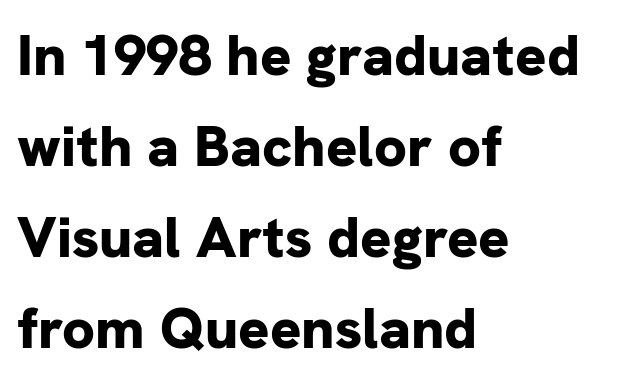
The image shows 58 px bold sans-serif type, upright; set left-aligned, normal line spacing (1.57x), normal letter spacing, not underlined; low stroke contrast and a medium x-height.
